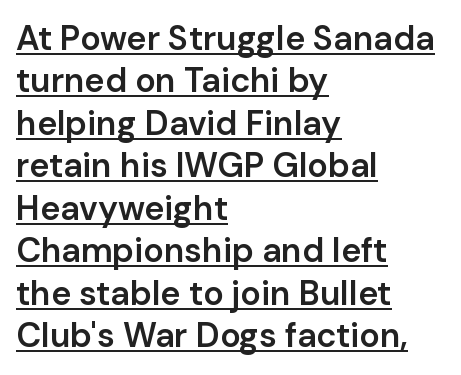
{"serif": "no", "italic": "no", "bold": "semi", "weight": "semibold", "width": "normal", "stroke_contrast": "low", "x_height": "medium", "monospaced": "no", "underline": "yes", "align": "left", "line_spacing": "normal", "line_spacing_ratio": 1.25, "letter_spacing": "normal", "letter_spacing_em": 0.0, "glyph_px": 34}
